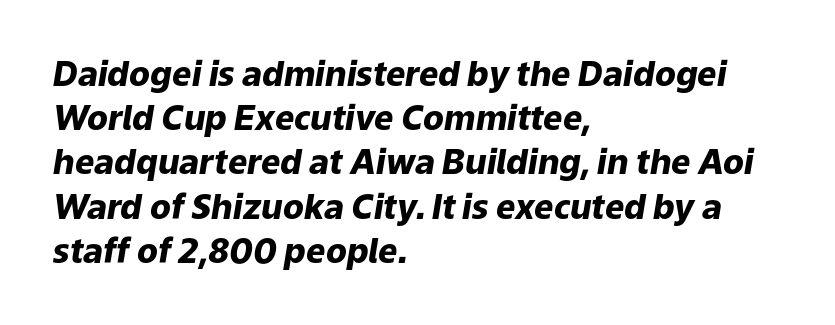
{"italic": "yes", "lean": "right", "slant_degrees": 9, "bold": "yes", "weight": "heavy", "width": "normal", "stroke_contrast": "low", "x_height": "medium", "monospaced": "no", "underline": "no", "align": "left", "line_spacing": "normal", "line_spacing_ratio": 1.3, "letter_spacing": "normal", "letter_spacing_em": 0.0, "glyph_px": 34}
